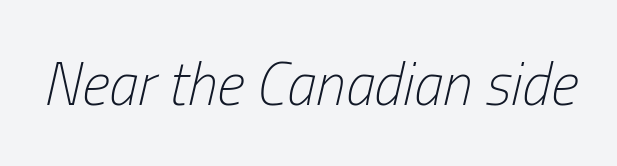
{"italic": "yes", "lean": "right", "slant_degrees": 13, "bold": "no", "weight": "light", "width": "condensed", "stroke_contrast": "low", "x_height": "medium", "monospaced": "no", "underline": "no", "letter_spacing": "normal", "letter_spacing_em": 0.0, "glyph_px": 60}
